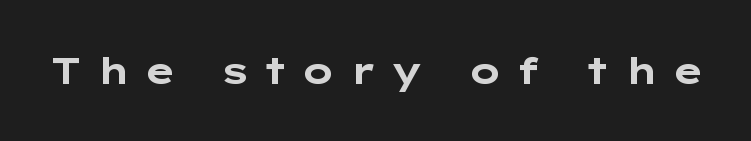
Q: Is the text bold? A: Yes.
Q: Is the text italic (slanted)? A: No, it is upright.
Q: Is the typeface a serif or a sans-serif typeface? A: Sans-serif.
Q: Is the text underlined? A: No.
Q: Is the spacing between letters normal or unusually wide? A: Unusually wide.
Q: Width (condensed, normal, or wide)? A: Wide.
Q: Stroke contrast? A: Low.
Q: x-height? A: Medium.
Q: Monospaced? A: No.
